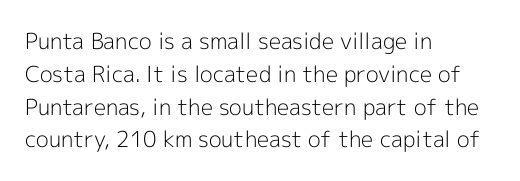
{"italic": "no", "bold": "no", "underline": "no", "align": "left", "line_spacing": "normal", "line_spacing_ratio": 1.49, "letter_spacing": "normal", "letter_spacing_em": 0.0, "glyph_px": 22}
